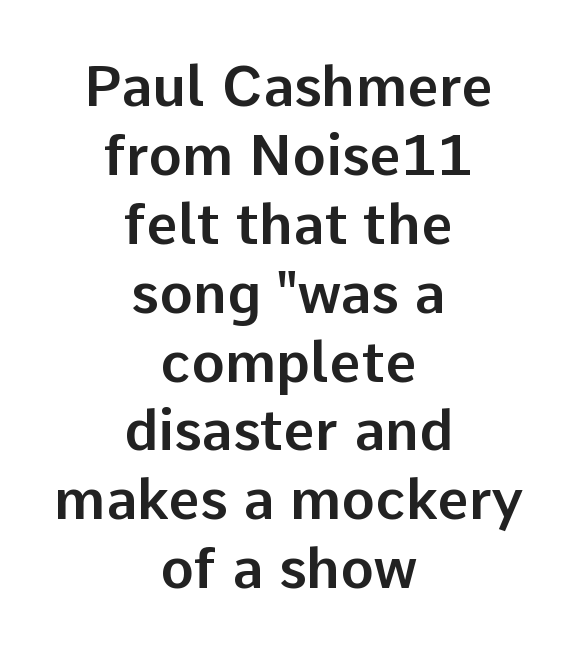
{"serif": "no", "italic": "no", "width": "normal", "stroke_contrast": "low", "x_height": "medium", "monospaced": "no", "underline": "no", "align": "center", "line_spacing_ratio": 1.23, "letter_spacing": "normal", "letter_spacing_em": 0.0, "glyph_px": 56}
